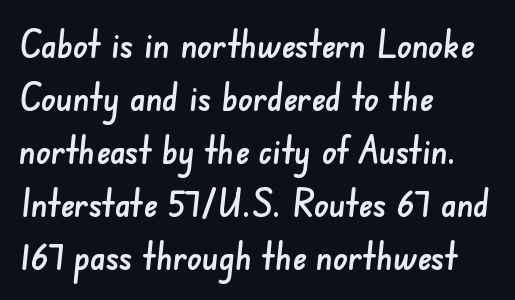
Q: Is the typeface a serif or a sans-serif typeface? A: Sans-serif.
Q: Is the text underlined? A: No.
Q: How is the paragraph aligned? A: Left-aligned.
Q: Is the spacing between letters normal or unusually wide? A: Normal.
Q: Is the spacing between lines tight, normal or loose? A: Normal.
Q: Width (condensed, normal, or wide)? A: Normal.
Q: Stroke contrast? A: Low.
Q: x-height? A: Small.
Q: Monospaced? A: No.
